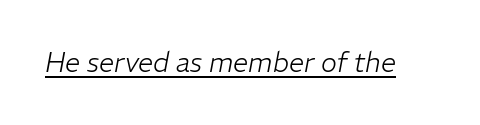
Q: Is the text bold? A: No.
Q: Is the text italic (slanted)? A: Yes, it leans right by about 11 degrees.
Q: Is the text underlined? A: Yes.
Q: Is the spacing between letters normal or unusually wide? A: Normal.
